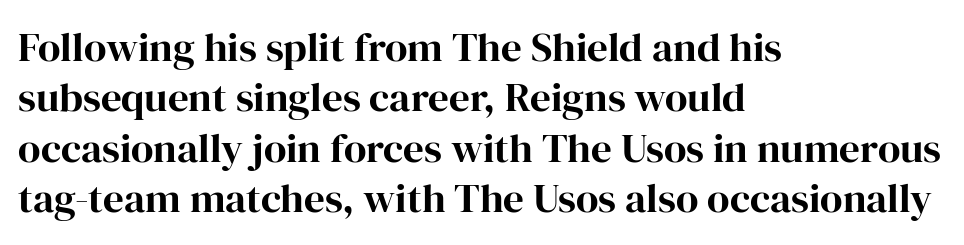
The image shows 41 px serif type, upright; set left-aligned, line spacing 1.23x, normal letter spacing, not underlined; high stroke contrast and a medium x-height.
